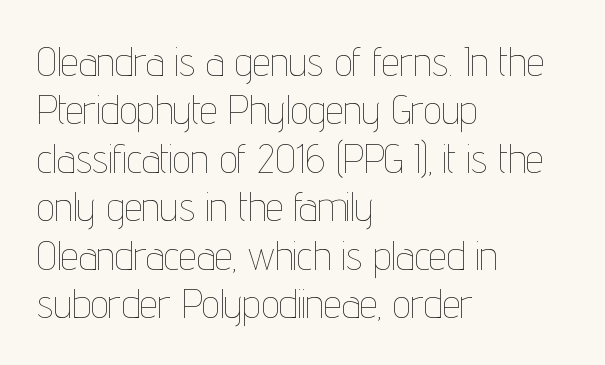
The image shows 40 px thin, condensed type, upright; set left-aligned, line spacing 1.21x, normal letter spacing, not underlined; low stroke contrast and a medium x-height.
